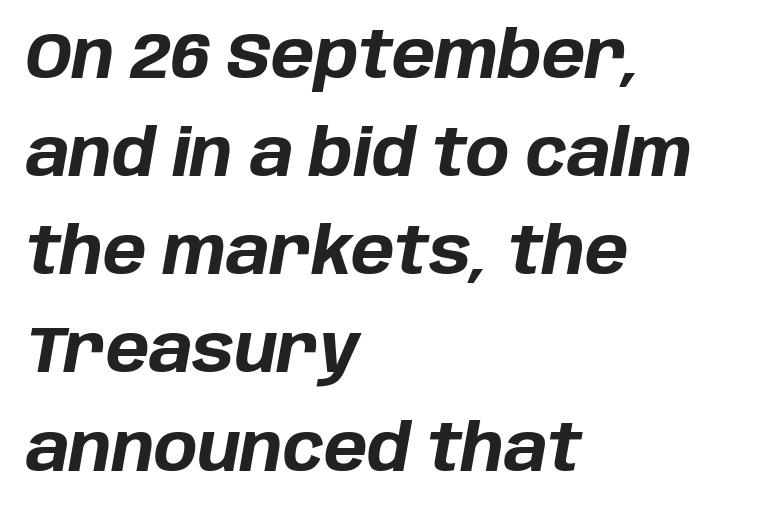
Character widths vary here, with narrow letters taking less room than wide ones. Honestly, the letter spacing is just normal — you wouldn't notice it. In terms of weight, the rendering is a true, heavy bold. These lines stack with their left ends in a neat column.
